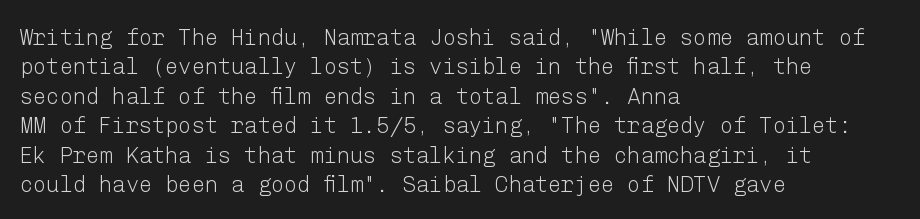
Q: Is the text bold? A: No.
Q: Is the text italic (slanted)? A: No, it is upright.
Q: Is the text underlined? A: No.
Q: How is the paragraph aligned? A: Left-aligned.
Q: Is the spacing between letters normal or unusually wide? A: Normal.
Q: Is the spacing between lines tight, normal or loose? A: Normal.
